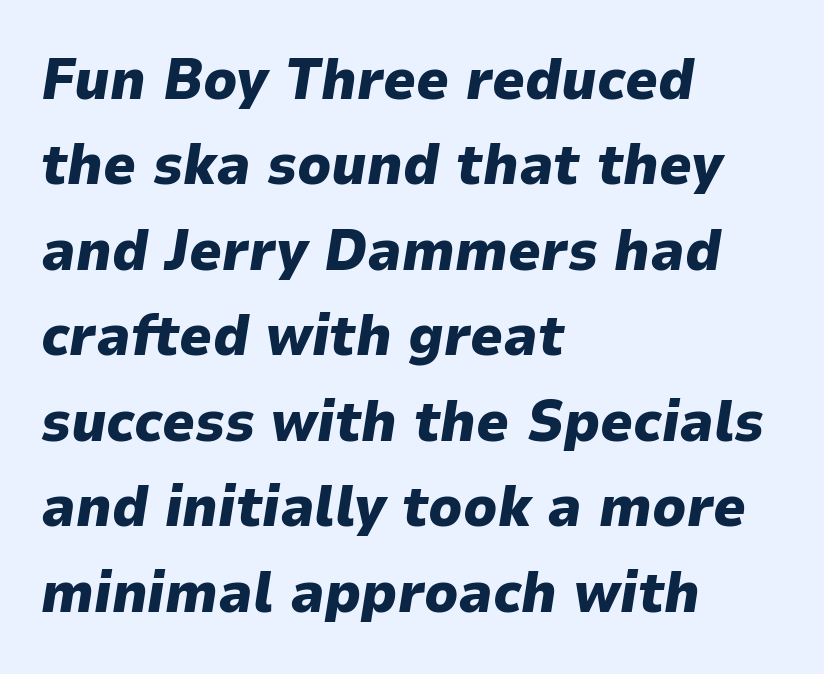
The image shows 57 px heavy type, italic (leaning right); set left-aligned, normal line spacing (1.5x), normal letter spacing, not underlined; low stroke contrast and a medium x-height.
